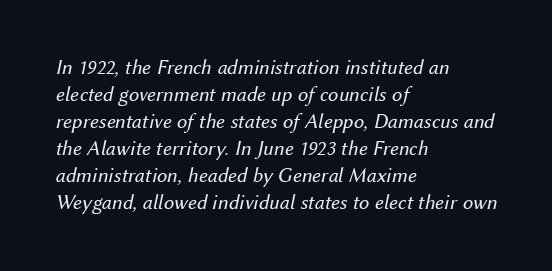
Students, note that the glyphs here touch the page at normal intervals. Reading down the block, your eye returns to a fixed left position each line. How would I describe the line gaps? Plain and ordinary. The specimen reads as italic at a glance. No extra ink here — the face is not bold. This rendering features lettering with no underline.
